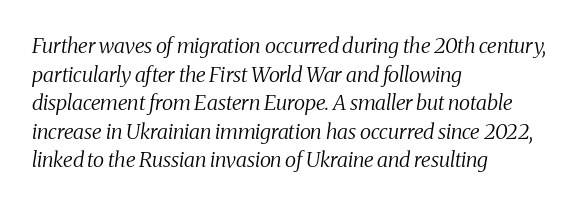
The passage shown stacks its lines at a standard gap. Unmarked baselines from the first word to the last. Notice how the stems are inclined rather than vertical — that's the hallmark of italics. The face looks like a standard text weight, possibly lighter. You could call the tracking neutral — neither tight nor loose. Left-aligned paragraph, ragged on the right.
